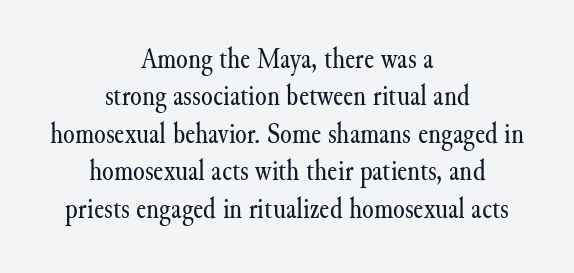
Characters follow at the spacing the type designer built in. Vertical spacing — default. Every character sits straight up, as roman type does. The rendering positions every line midway between the sides. Check under the words: just untouched page. What kind of face is this? One with serifs.
